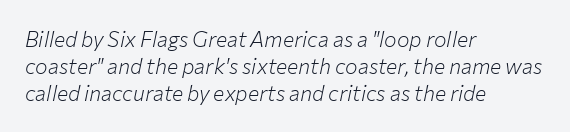
{"italic": "yes", "lean": "right", "slant_degrees": 12, "bold": "no", "underline": "no", "align": "left", "line_spacing": "normal", "line_spacing_ratio": 1.29, "letter_spacing": "normal", "letter_spacing_em": 0.0, "glyph_px": 21}
